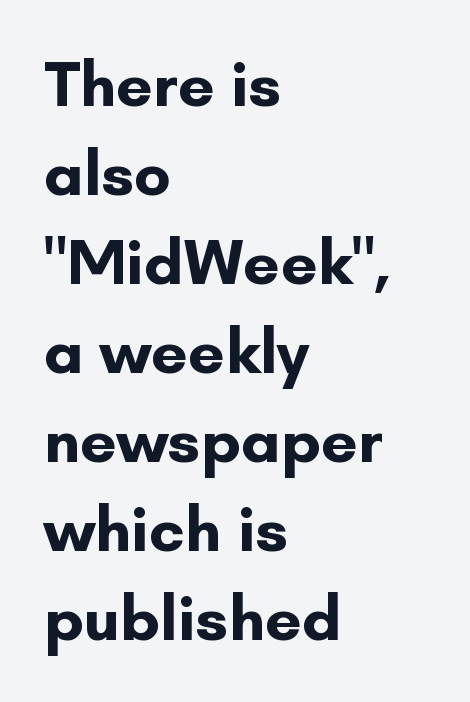
A typesetter would label this face a sans. Words appear dense and cohesive because spacing is normal. The passage shown stacks its lines at a standard gap. Proportional: the letters do not fall into vertical columns. Nope, not italic — everything's standing straight. Reading down the block, your eye returns to a fixed left position each line.
